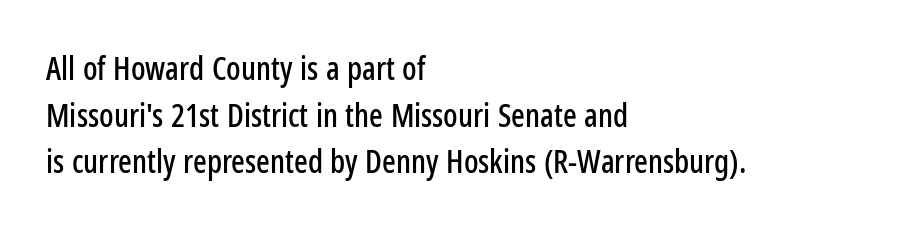
These lines are rendered in a variable-pitch font. Look at the tracking — it's just the regular setting, nothing added. When letters stand straight like this, we call the style roman or upright. Anything drawn beneath the words? Only blank space.
